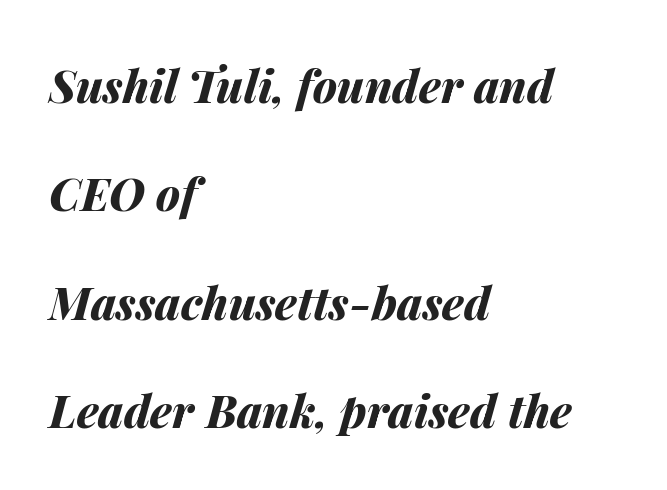
Q: Is the text bold? A: Yes.
Q: Is the text italic (slanted)? A: Yes, it leans right by about 14 degrees.
Q: Is the text underlined? A: No.
Q: How is the paragraph aligned? A: Left-aligned.
Q: Is the spacing between letters normal or unusually wide? A: Normal.
Q: Is the spacing between lines tight, normal or loose? A: Loose.
Q: Width (condensed, normal, or wide)? A: Normal.
Q: Stroke contrast? A: Medium.
Q: x-height? A: Medium.
Q: Monospaced? A: No.
